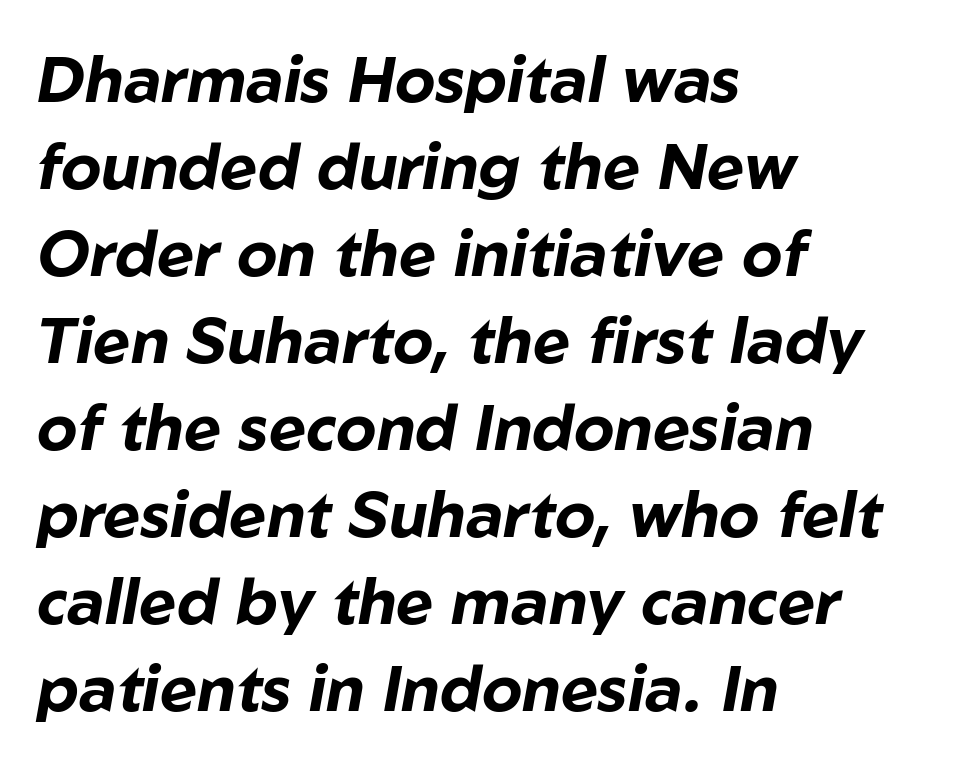
The image shows 64 px bold type, italic (leaning right); set left-aligned, normal line spacing (1.36x), normal letter spacing, not underlined; low stroke contrast and a medium x-height.
